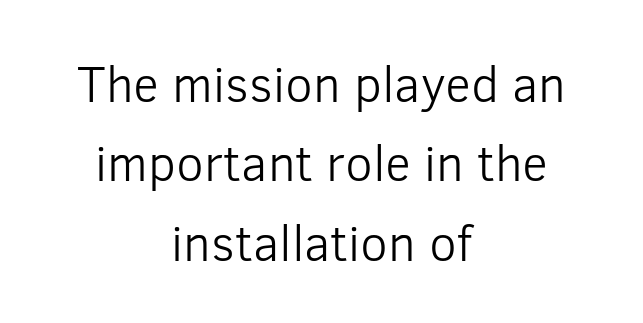
The image shows 50 px light sans-serif type, upright; set centered, normal line spacing (1.59x), normal letter spacing, not underlined; low stroke contrast and a medium x-height.
